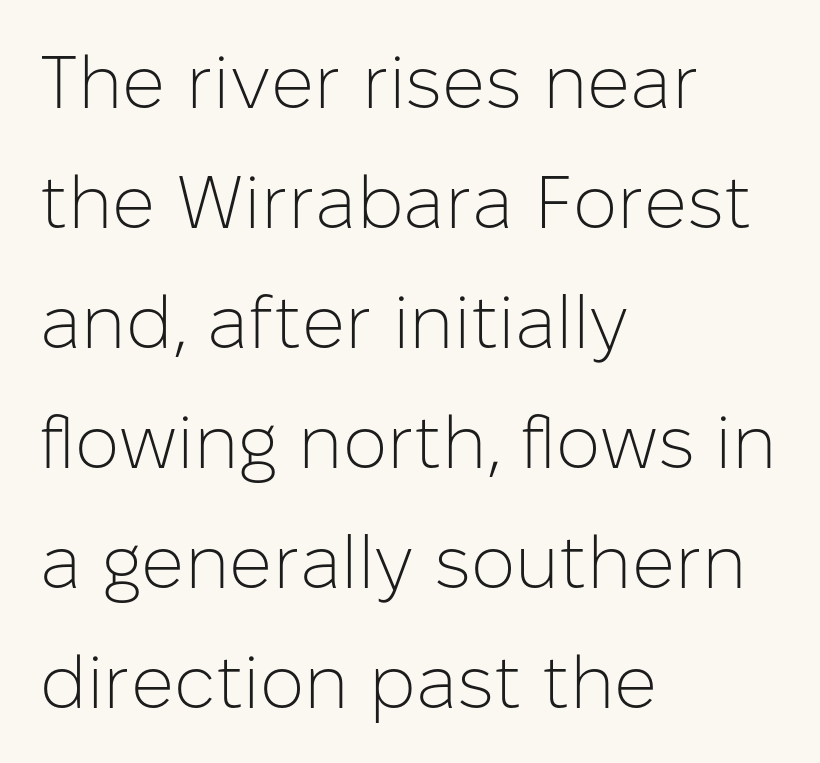
Unlike a traditional serif, this face leaves its strokes unadorned. This sample is left-justified, so line endings fall wherever the words run out. Students, note that the glyphs here touch the page at normal intervals. Bare-footed words on every line.
